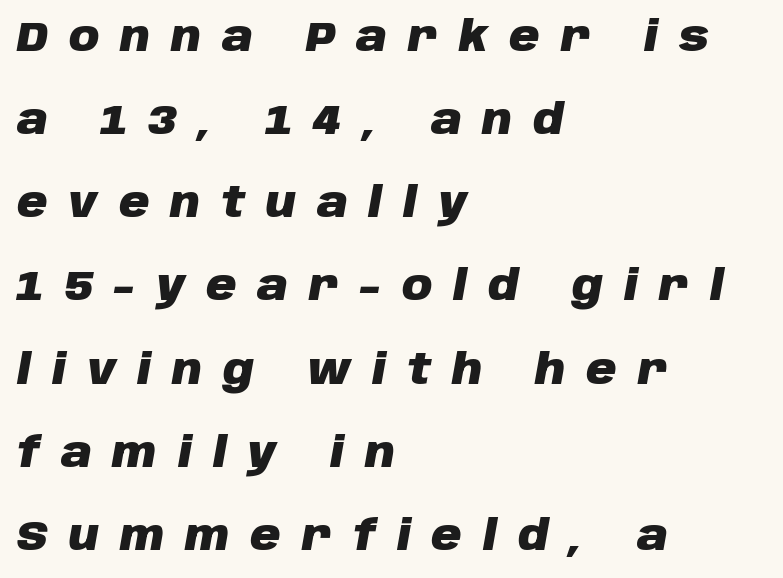
The horizontal fit of the characters is loose and conspicuously gappy. Line beginnings align vertically; line endings do not. Here the designer chose a conventional face with non-uniform glyph widths. Rule under the text: the space is simply empty. The strokes are fattened all the way to bold. In terms of leading, this rendering errs on the spacious side.
